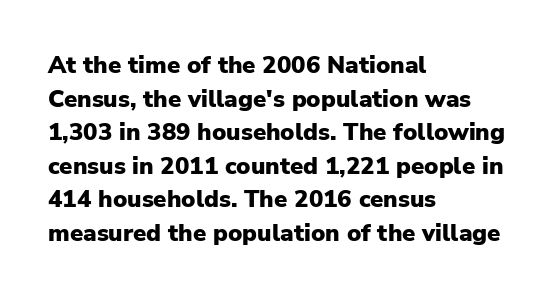
Q: Is the text bold? A: Yes.
Q: Is the text italic (slanted)? A: No, it is upright.
Q: Is the text underlined? A: No.
Q: How is the paragraph aligned? A: Left-aligned.
Q: Is the spacing between letters normal or unusually wide? A: Normal.
Q: Is the spacing between lines tight, normal or loose? A: Normal.
